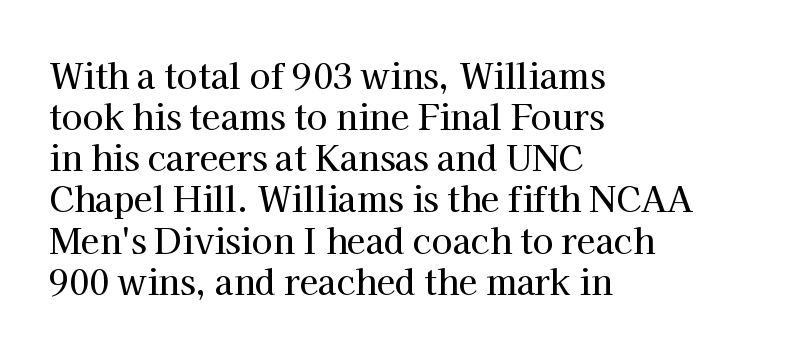
{"serif": "yes", "italic": "no", "width": "normal", "stroke_contrast": "high", "x_height": "medium", "monospaced": "no", "underline": "no", "align": "left", "line_spacing_ratio": 1.21, "letter_spacing": "normal", "letter_spacing_em": 0.0, "glyph_px": 34}
